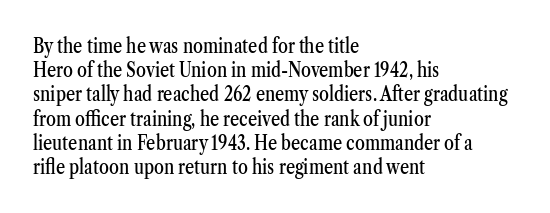
Q: Is the text italic (slanted)? A: No, it is upright.
Q: Is the text underlined? A: No.
Q: How is the paragraph aligned? A: Left-aligned.
Q: Is the spacing between letters normal or unusually wide? A: Normal.
